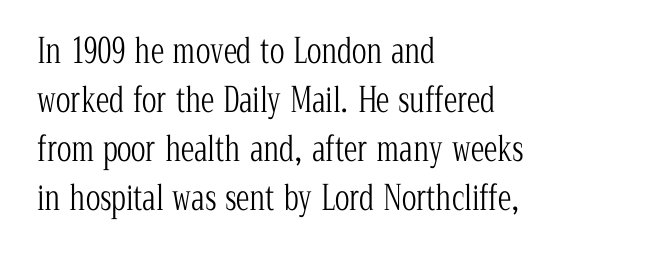
Q: Is the text bold? A: No.
Q: Is the text italic (slanted)? A: No, it is upright.
Q: Is the typeface a serif or a sans-serif typeface? A: Serif.
Q: Is the text underlined? A: No.
Q: How is the paragraph aligned? A: Left-aligned.
Q: Is the spacing between letters normal or unusually wide? A: Normal.
Q: Is the spacing between lines tight, normal or loose? A: Normal.
Q: Width (condensed, normal, or wide)? A: Condensed.
Q: Stroke contrast? A: Low.
Q: x-height? A: Medium.
Q: Monospaced? A: No.
